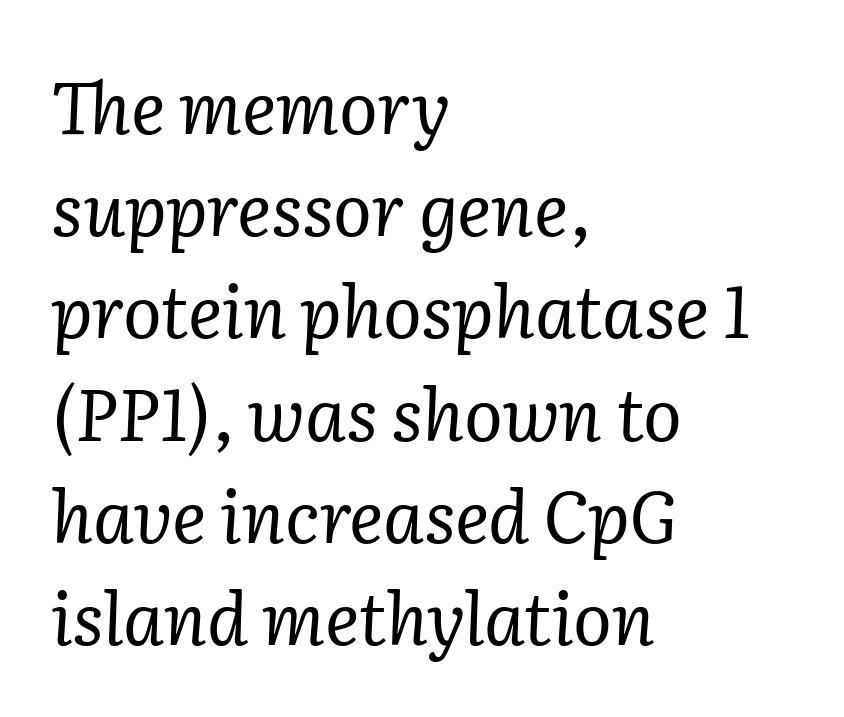
Q: Is the text bold? A: No.
Q: Is the text italic (slanted)? A: Yes, it leans right by about 2 degrees.
Q: Is the typeface a serif or a sans-serif typeface? A: Serif.
Q: Is the text underlined? A: No.
Q: How is the paragraph aligned? A: Left-aligned.
Q: Is the spacing between letters normal or unusually wide? A: Normal.
Q: Is the spacing between lines tight, normal or loose? A: Normal.
Q: Width (condensed, normal, or wide)? A: Normal.
Q: Stroke contrast? A: Low.
Q: x-height? A: Medium.
Q: Monospaced? A: No.
